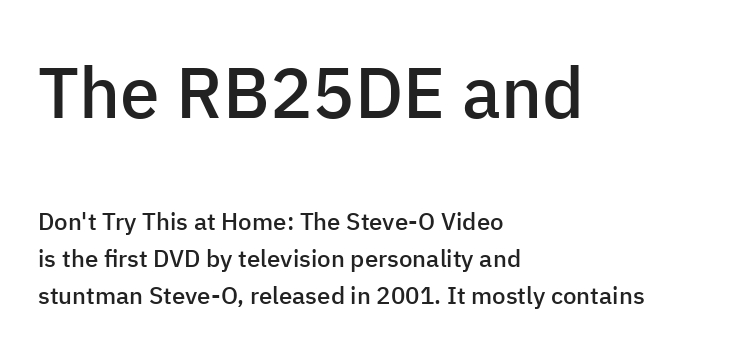
{"serif": "no", "italic": "no", "bold": "semi", "weight": "semibold", "width": "normal", "stroke_contrast": "low", "x_height": "medium", "monospaced": "no", "underline": "no", "align": "left", "line_spacing": "normal", "line_spacing_ratio": 1.53, "letter_spacing": "normal", "letter_spacing_em": 0.0, "larger_block": "first", "size_ratio": 2.96, "glyph_px": 71}
